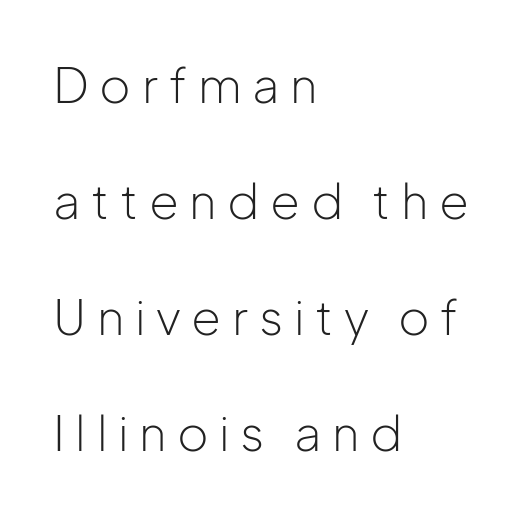
The image shows 48 px light sans-serif type, upright; set left-aligned, loose line spacing (2.42x), unusually wide letter spacing (+0.22 em), not underlined; low stroke contrast and a medium x-height.
